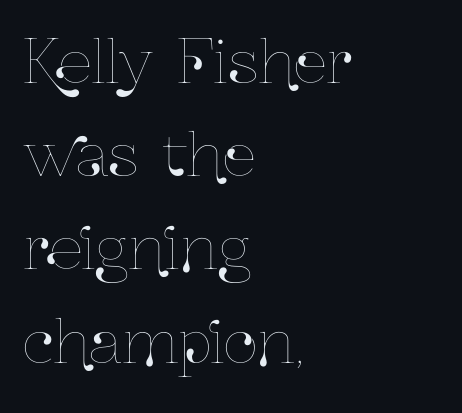
{"italic": "no", "width": "condensed", "stroke_contrast": "low", "x_height": "medium", "monospaced": "no", "underline": "no", "align": "left", "line_spacing": "normal", "line_spacing_ratio": 1.58, "letter_spacing": "normal", "letter_spacing_em": 0.0, "glyph_px": 59}
